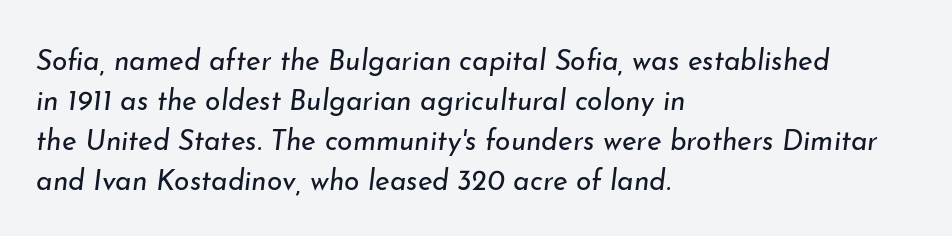
Q: Is the text bold? A: No.
Q: Is the text italic (slanted)? A: Yes, it leans right by about 7 degrees.
Q: Is the text underlined? A: No.
Q: How is the paragraph aligned? A: Left-aligned.
Q: Is the spacing between letters normal or unusually wide? A: Normal.
Q: Is the spacing between lines tight, normal or loose? A: Normal.
Q: Width (condensed, normal, or wide)? A: Normal.
Q: Stroke contrast? A: Low.
Q: x-height? A: Small.
Q: Monospaced? A: No.
